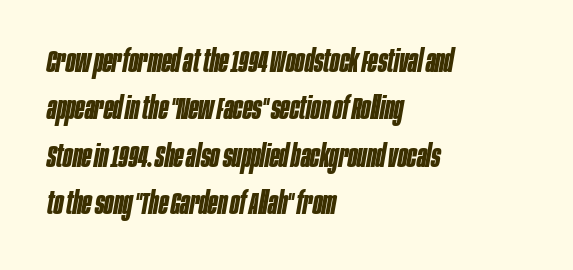
Is the letter spacing exaggerated? No — it looks like the ordinary default. Does the weight exceed regular? Yes, all the way to bold. Students, observe: this is what conventionally led text looks like. The specimen omits any rule beneath the text block's lines.
